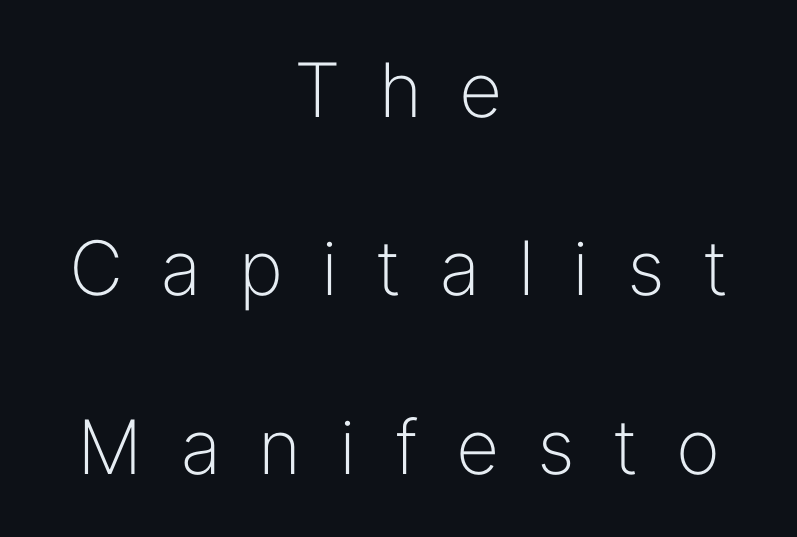
Q: Is the text bold? A: No.
Q: Is the text italic (slanted)? A: No, it is upright.
Q: Is the typeface a serif or a sans-serif typeface? A: Sans-serif.
Q: Is the text underlined? A: No.
Q: How is the paragraph aligned? A: Centered.
Q: Is the spacing between letters normal or unusually wide? A: Unusually wide.
Q: Is the spacing between lines tight, normal or loose? A: Loose.
Q: Width (condensed, normal, or wide)? A: Normal.
Q: Stroke contrast? A: Low.
Q: x-height? A: Medium.
Q: Monospaced? A: No.
